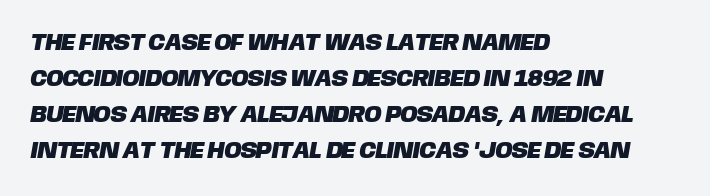
Compared with typical paragraphs, the rows here are spaced about the same. Short note: letters normally spaced. Visually the block forms a straight wall on the left and a jagged coastline on the right. The gap between lines stays unmarked.
